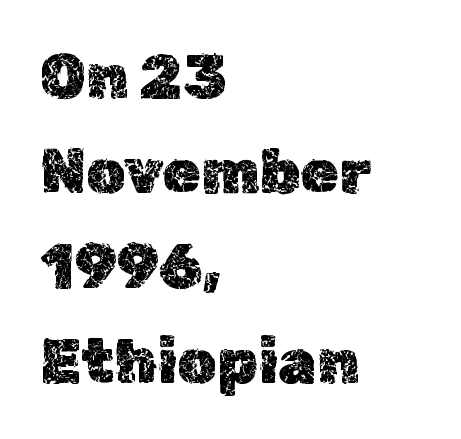
{"italic": "no", "width": "normal", "x_height": "medium", "monospaced": "no", "underline": "no", "align": "left", "line_spacing": "normal", "line_spacing_ratio": 1.53, "letter_spacing": "normal", "letter_spacing_em": 0.0, "glyph_px": 62}
